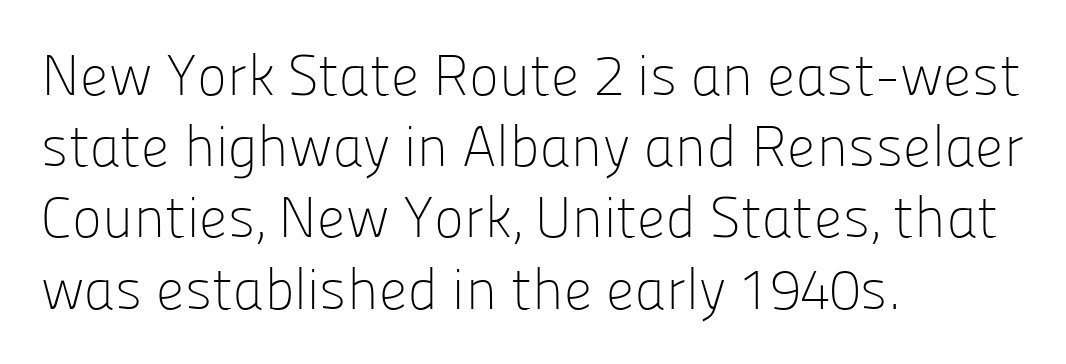
{"serif": "no", "italic": "no", "bold": "no", "weight": "light", "width": "normal", "stroke_contrast": "low", "x_height": "medium", "monospaced": "no", "underline": "no", "align": "left", "line_spacing": "normal", "line_spacing_ratio": 1.25, "letter_spacing": "normal", "letter_spacing_em": 0.0, "glyph_px": 57}
